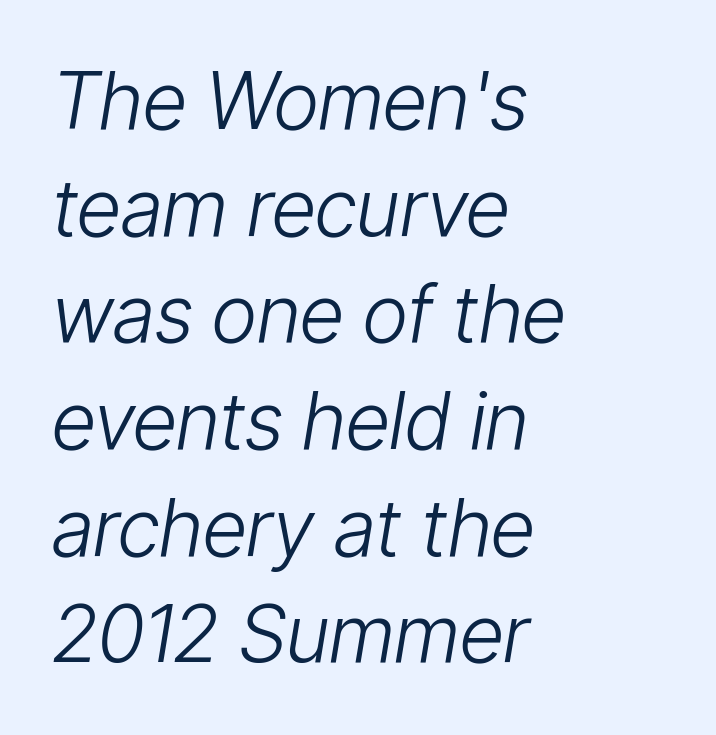
{"italic": "yes", "lean": "right", "slant_degrees": 9, "bold": "no", "weight": "light", "width": "condensed", "stroke_contrast": "low", "x_height": "medium", "monospaced": "no", "underline": "no", "align": "left", "line_spacing": "normal", "line_spacing_ratio": 1.35, "letter_spacing": "normal", "letter_spacing_em": 0.0, "glyph_px": 79}
